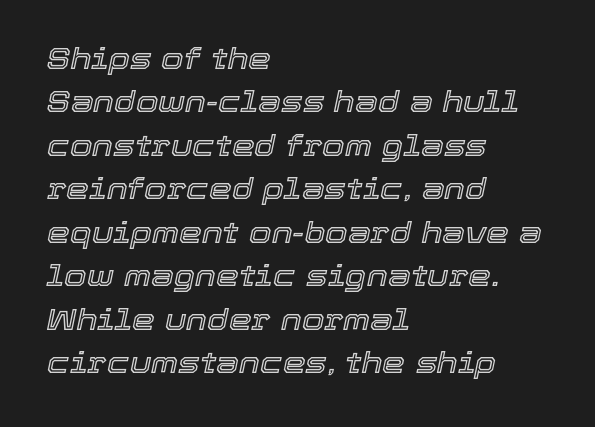
Q: Is the text italic (slanted)? A: Yes, it leans right by about 12 degrees.
Q: Is the text underlined? A: No.
Q: How is the paragraph aligned? A: Left-aligned.
Q: Is the spacing between letters normal or unusually wide? A: Normal.
Q: Is the spacing between lines tight, normal or loose? A: Normal.
Q: Width (condensed, normal, or wide)? A: Normal.
Q: x-height? A: Medium.
Q: Monospaced? A: No.
